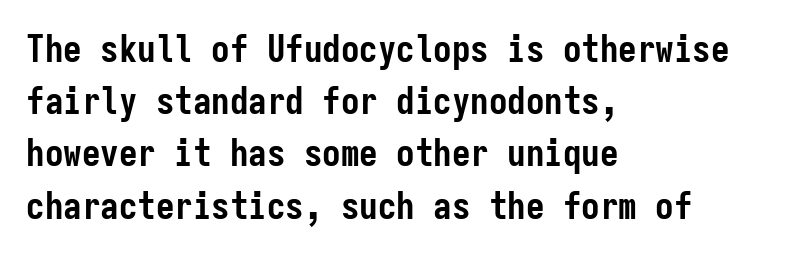
A typesetter would mark this as roman, not italic. These lines keep a tight, regular rhythm from letter to letter. A dark, heavy texture on the line: the type is bold. Each letter, wide or thin by design, is forced into the same width here. The text was rendered using a sans face with plain stroke endings. If you measured baseline to baseline, you'd find a middling distance.
